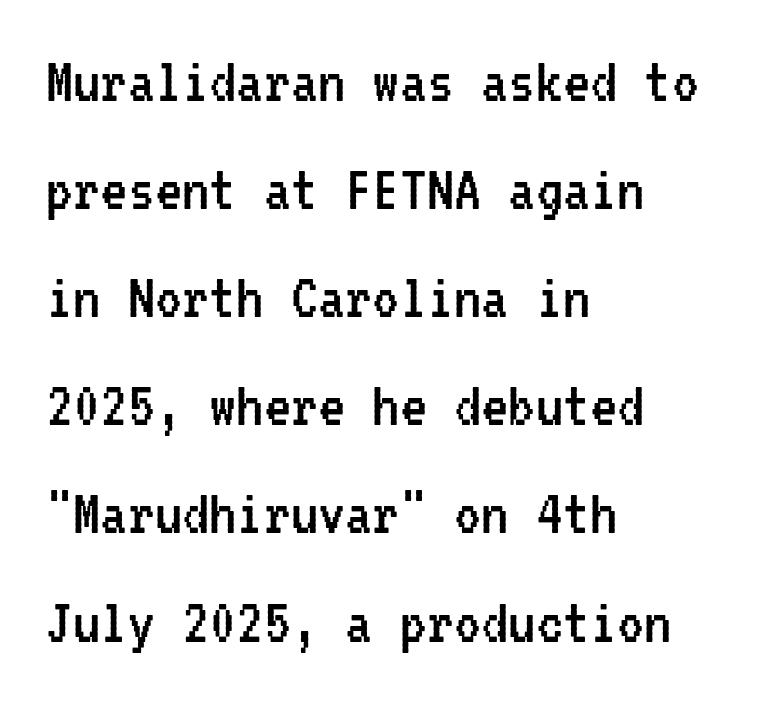
The image shows 68 px regular-weight, condensed sans-serif type, upright, monospaced; set left-aligned, normal line spacing (1.59x), normal letter spacing, not underlined; low stroke contrast and a medium x-height.
